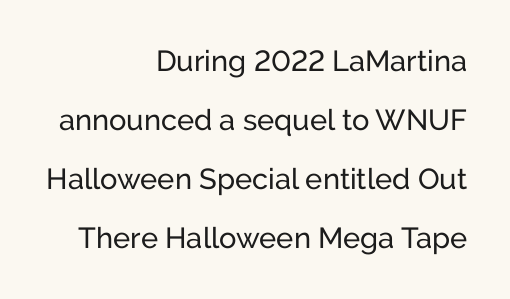
The face used here is proportionally spaced, like ordinary book or web type. The letters carry no serifs — their stems end cleanly without finishing strokes. Stems here are at most as thick as an everyday book face. The axis of the letterforms is exactly vertical. What's the leading like? Stretched, with rows far apart. A typesetter would call this zero additional tracking.
